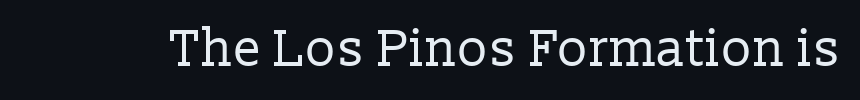
The image shows 52 px regular-weight serif type, upright; set normal letter spacing, not underlined; low stroke contrast and a medium x-height.
